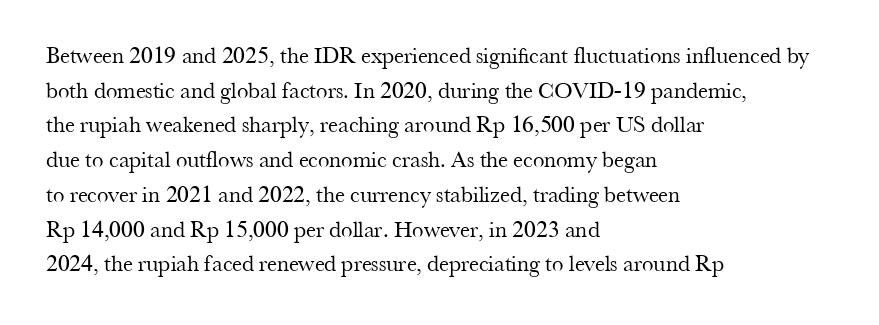
{"italic": "no", "bold": "no", "underline": "no", "align": "left", "line_spacing": "normal", "line_spacing_ratio": 1.51, "letter_spacing": "normal", "letter_spacing_em": 0.0, "glyph_px": 23}
